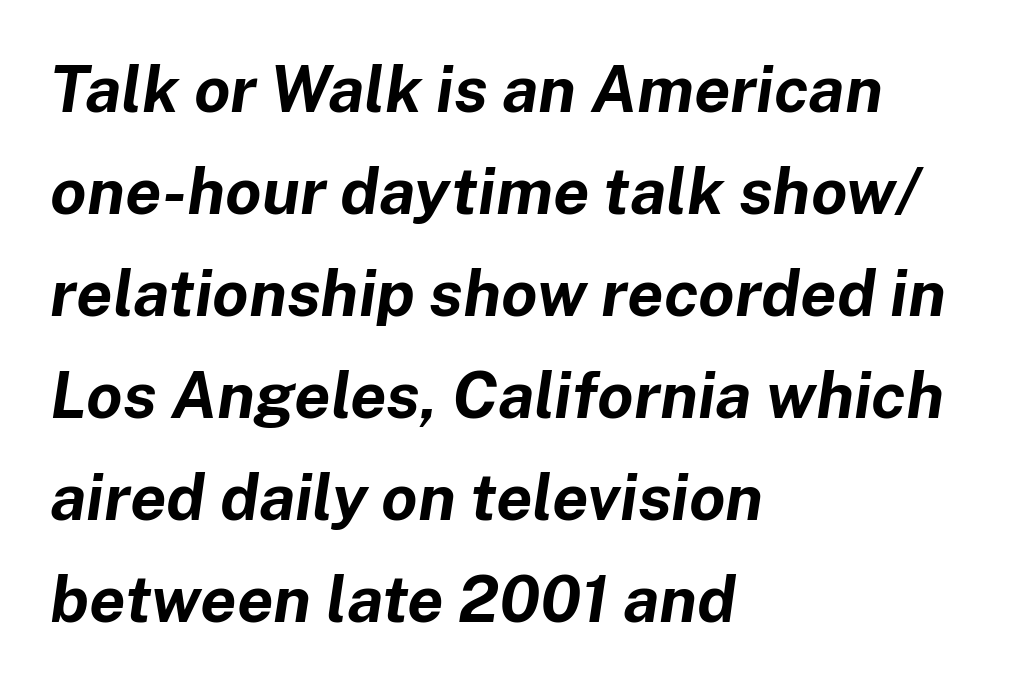
Horizontal bands of white between lines are of average thickness. Is the type bold? Yes — the strokes are clearly thick and heavy. A bare baseline throughout the passage. These lines were composed using italics. Letter spacing: default. The lines are quadded left.
